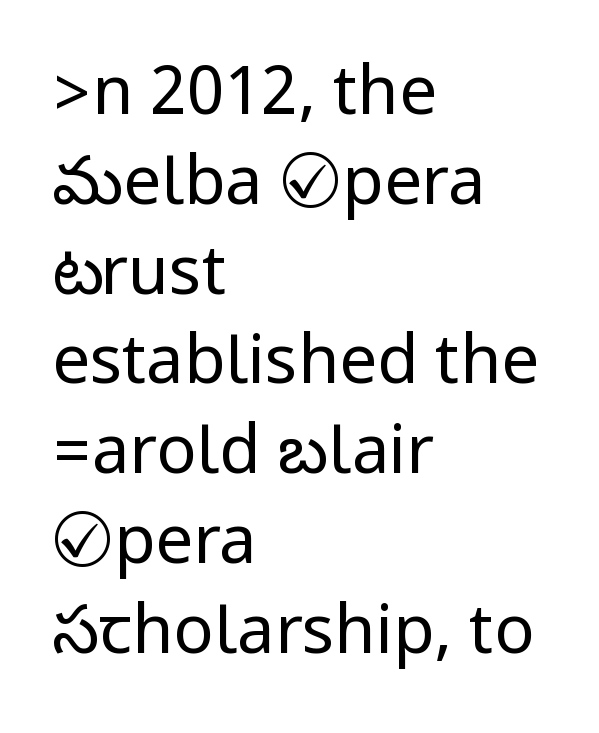
{"serif": "no", "italic": "no", "bold": "no", "weight": "regular", "width": "condensed", "stroke_contrast": "low", "underline": "no", "align": "left", "line_spacing": "normal", "line_spacing_ratio": 1.34, "letter_spacing": "normal", "letter_spacing_em": 0.0, "glyph_px": 67}
